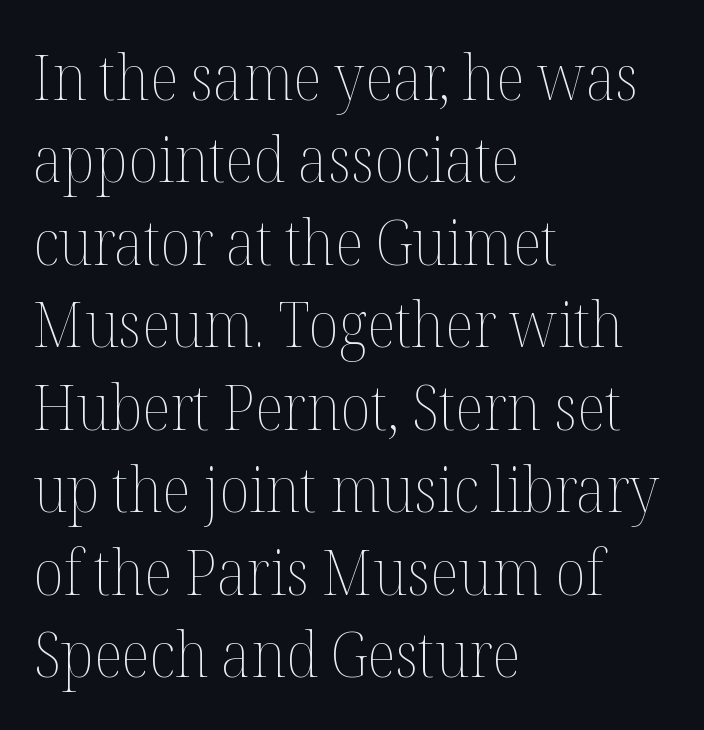
Q: Is the text bold? A: No.
Q: Is the text italic (slanted)? A: No, it is upright.
Q: Is the text underlined? A: No.
Q: How is the paragraph aligned? A: Left-aligned.
Q: Is the spacing between letters normal or unusually wide? A: Normal.
Q: Is the spacing between lines tight, normal or loose? A: Normal.
Q: Width (condensed, normal, or wide)? A: Normal.
Q: Stroke contrast? A: Medium.
Q: x-height? A: Medium.
Q: Monospaced? A: No.
